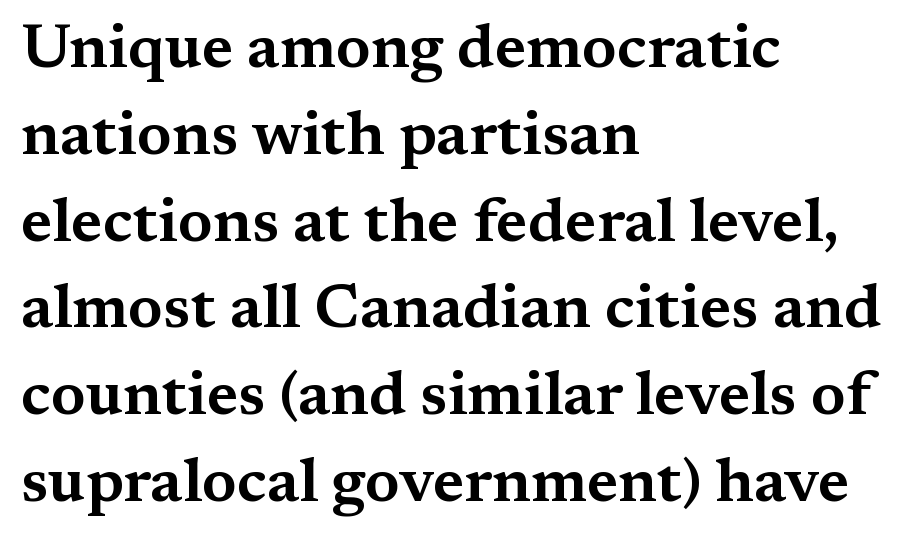
Q: Is the text italic (slanted)? A: No, it is upright.
Q: Is the typeface a serif or a sans-serif typeface? A: Serif.
Q: Is the text underlined? A: No.
Q: How is the paragraph aligned? A: Left-aligned.
Q: Is the spacing between letters normal or unusually wide? A: Normal.
Q: Is the spacing between lines tight, normal or loose? A: Normal.
Q: Width (condensed, normal, or wide)? A: Wide.
Q: Stroke contrast? A: Medium.
Q: x-height? A: Medium.
Q: Monospaced? A: No.
